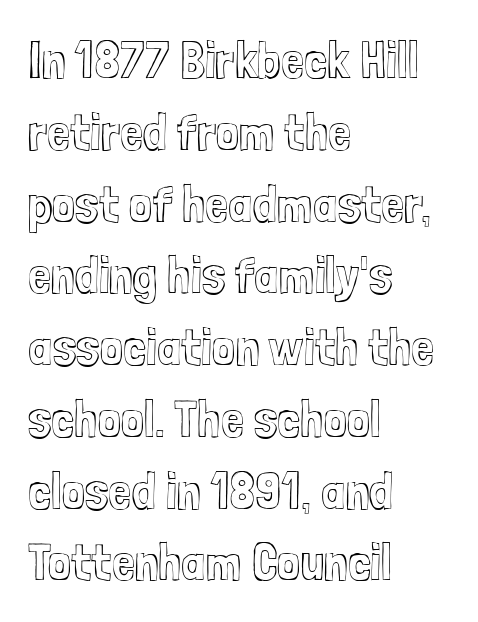
Q: Is the text italic (slanted)? A: No, it is upright.
Q: Is the text underlined? A: No.
Q: How is the paragraph aligned? A: Left-aligned.
Q: Is the spacing between letters normal or unusually wide? A: Normal.
Q: Is the spacing between lines tight, normal or loose? A: Normal.
Q: Width (condensed, normal, or wide)? A: Condensed.
Q: x-height? A: Medium.
Q: Monospaced? A: No.
